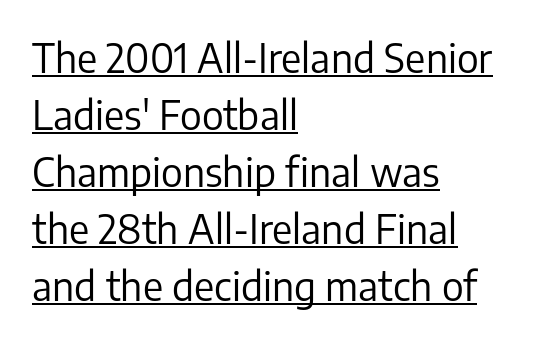
Q: Is the text bold? A: No.
Q: Is the text italic (slanted)? A: No, it is upright.
Q: Is the typeface a serif or a sans-serif typeface? A: Sans-serif.
Q: Is the text underlined? A: Yes.
Q: How is the paragraph aligned? A: Left-aligned.
Q: Is the spacing between letters normal or unusually wide? A: Normal.
Q: Is the spacing between lines tight, normal or loose? A: Normal.
Q: Width (condensed, normal, or wide)? A: Normal.
Q: Stroke contrast? A: Low.
Q: x-height? A: Medium.
Q: Monospaced? A: No.
